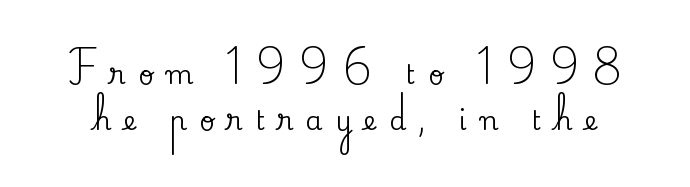
Q: Is the text italic (slanted)? A: No, it is upright.
Q: Is the text underlined? A: No.
Q: Is the spacing between letters normal or unusually wide? A: Unusually wide.
Q: Is the spacing between lines tight, normal or loose? A: Normal.
